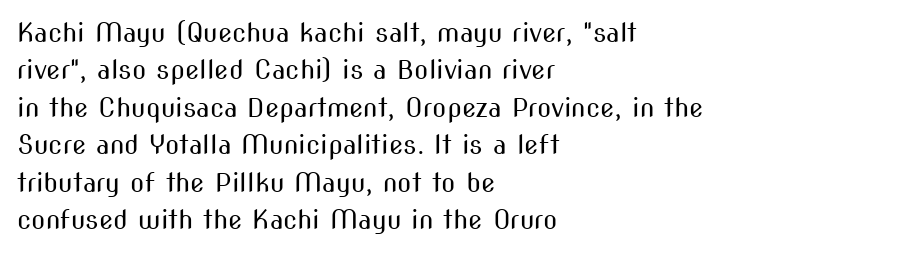
{"italic": "no", "bold": "no", "underline": "no", "align": "left", "line_spacing": "normal", "line_spacing_ratio": 1.44, "letter_spacing": "normal", "letter_spacing_em": 0.0, "glyph_px": 26}
